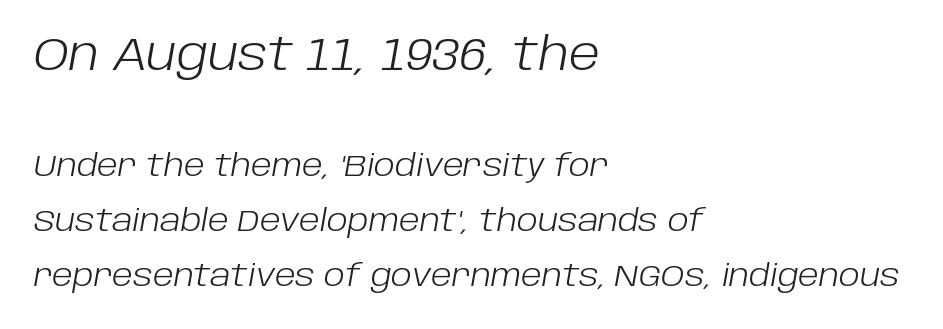
Nothing heavy about these letters — not bold at all. The setting favours the left margin, as ordinary paragraphs usually do. In this sample the first text group is rendered at the bigger scale. Letter spacing: default. These lines are rendered in a variable-pitch font.
